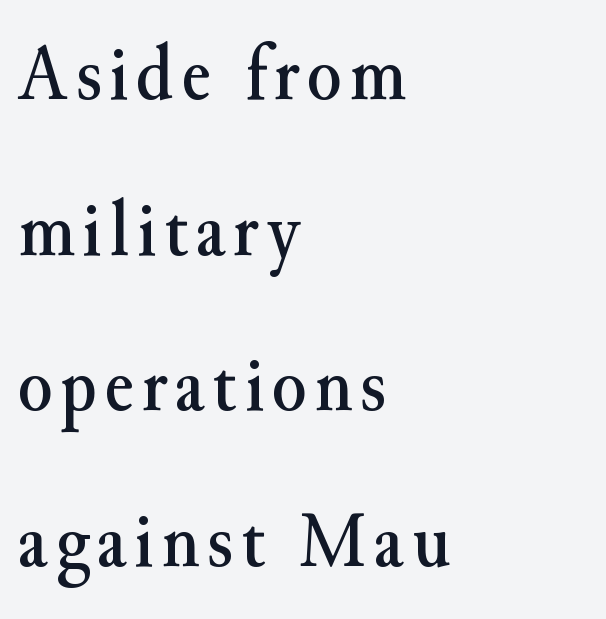
Q: Is the text italic (slanted)? A: No, it is upright.
Q: Is the typeface a serif or a sans-serif typeface? A: Serif.
Q: Is the text underlined? A: No.
Q: How is the paragraph aligned? A: Left-aligned.
Q: Is the spacing between lines tight, normal or loose? A: Loose.
Q: Width (condensed, normal, or wide)? A: Normal.
Q: Stroke contrast? A: Medium.
Q: x-height? A: Small.
Q: Monospaced? A: No.
